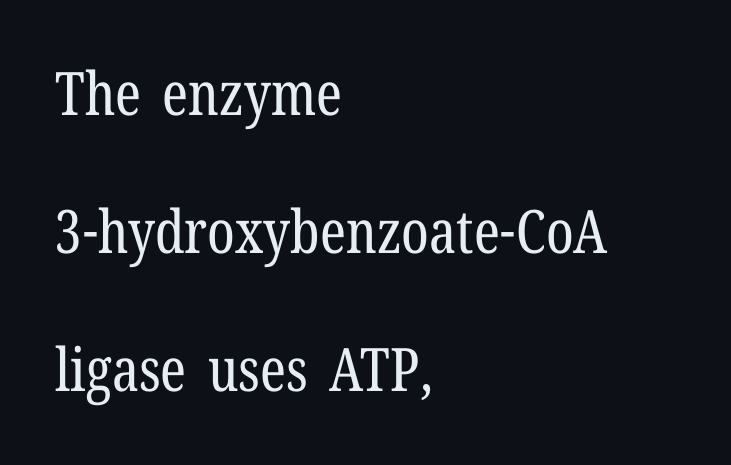
Q: Is the text bold? A: No.
Q: Is the text italic (slanted)? A: No, it is upright.
Q: Is the typeface a serif or a sans-serif typeface? A: Serif.
Q: Is the text underlined? A: No.
Q: How is the paragraph aligned? A: Left-aligned.
Q: Is the spacing between letters normal or unusually wide? A: Normal.
Q: Is the spacing between lines tight, normal or loose? A: Loose.
Q: Width (condensed, normal, or wide)? A: Condensed.
Q: Stroke contrast? A: Low.
Q: x-height? A: Medium.
Q: Monospaced? A: No.
